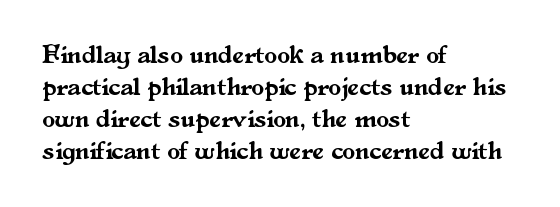
The image shows 26 px text type, upright; set left-aligned, line spacing 1.23x, normal letter spacing, not underlined.
